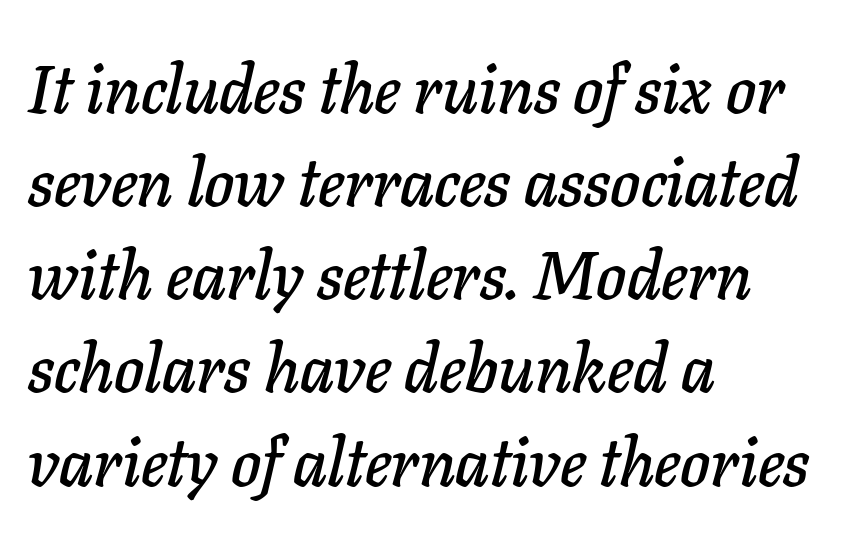
Q: Is the text italic (slanted)? A: Yes, it leans right by about 11 degrees.
Q: Is the text underlined? A: No.
Q: How is the paragraph aligned? A: Left-aligned.
Q: Is the spacing between letters normal or unusually wide? A: Normal.
Q: Is the spacing between lines tight, normal or loose? A: Normal.
Q: Width (condensed, normal, or wide)? A: Normal.
Q: Stroke contrast? A: Low.
Q: x-height? A: Medium.
Q: Monospaced? A: No.
